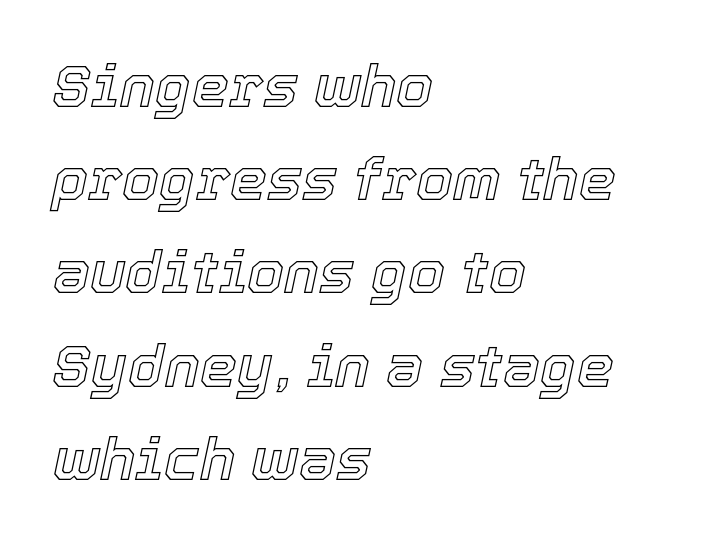
{"italic": "yes", "lean": "right", "slant_degrees": 12, "width": "normal", "x_height": "medium", "monospaced": "no", "underline": "no", "align": "left", "line_spacing": "normal", "line_spacing_ratio": 1.58, "letter_spacing": "normal", "letter_spacing_em": 0.0, "glyph_px": 59}
